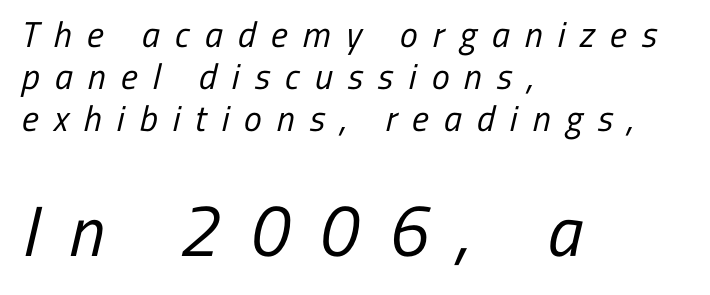
{"serif": "no", "bold": "no", "weight": "regular", "width": "condensed", "stroke_contrast": "low", "x_height": "medium", "monospaced": "no", "underline": "no", "align": "left", "line_spacing_ratio": 1.17, "letter_spacing": "wide", "letter_spacing_em": 0.42, "larger_block": "second", "size_ratio": 1.97, "glyph_px": 71}
